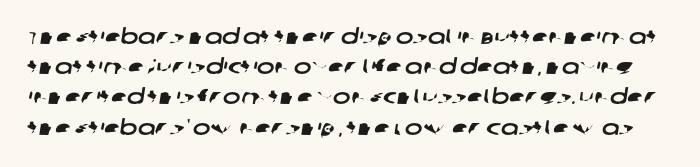
Q: Is the text underlined? A: No.
Q: Is the spacing between letters normal or unusually wide? A: Normal.
Q: Is the spacing between lines tight, normal or loose? A: Normal.
